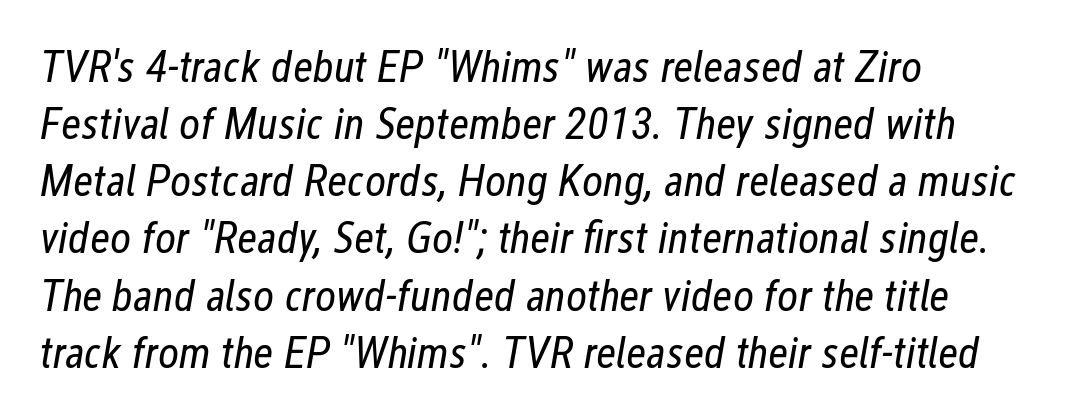
Q: Is the text bold? A: No.
Q: Is the text italic (slanted)? A: Yes, it leans right by about 12 degrees.
Q: Is the text underlined? A: No.
Q: How is the paragraph aligned? A: Left-aligned.
Q: Is the spacing between letters normal or unusually wide? A: Normal.
Q: Is the spacing between lines tight, normal or loose? A: Normal.
Q: Width (condensed, normal, or wide)? A: Condensed.
Q: Stroke contrast? A: Low.
Q: x-height? A: Medium.
Q: Monospaced? A: No.
